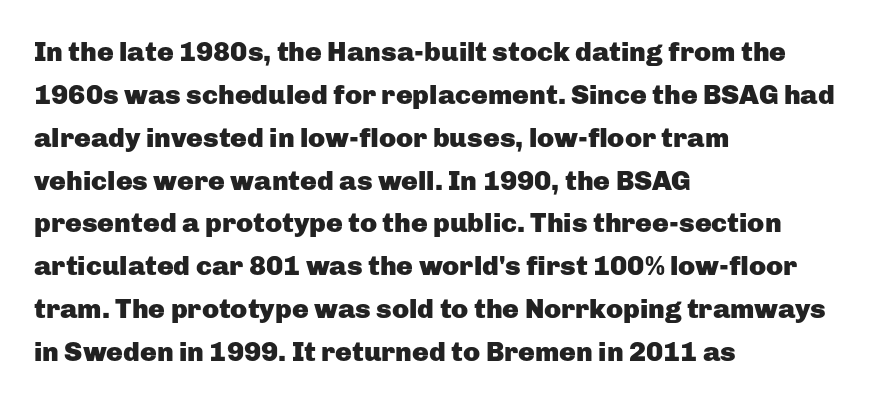
{"serif": "no", "italic": "no", "bold": "yes", "weight": "heavy", "width": "normal", "stroke_contrast": "low", "x_height": "medium", "monospaced": "no", "underline": "no", "align": "left", "line_spacing": "normal", "line_spacing_ratio": 1.53, "letter_spacing": "normal", "letter_spacing_em": 0.0, "glyph_px": 28}
